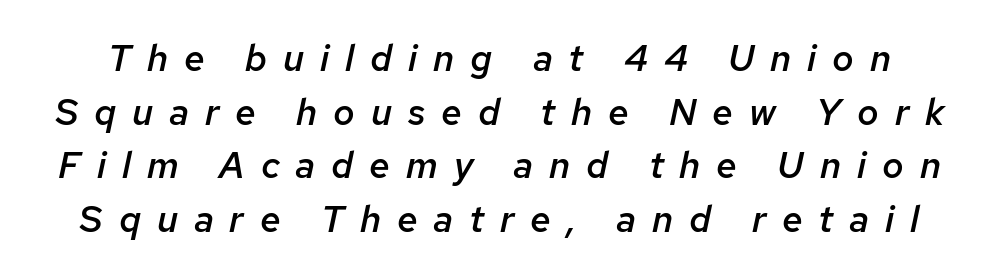
Bold? Not quite — semibold, heavier than regular but stopping short. The whole block is typeset with a tilt. Observe the wide spacing: letters keep a clear distance from each other. Does the leading feel generous? No, just average.
